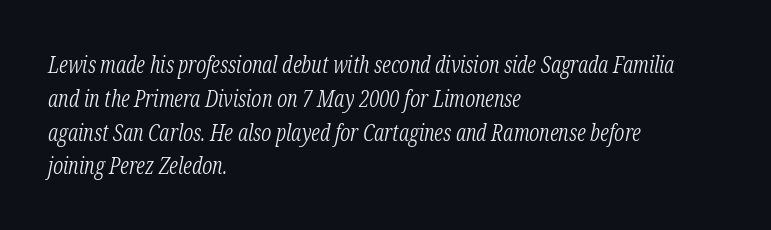
{"italic": "yes", "lean": "right", "slant_degrees": 12, "bold": "no", "underline": "no", "align": "left", "line_spacing": "normal", "line_spacing_ratio": 1.47, "letter_spacing": "normal", "letter_spacing_em": 0.0, "glyph_px": 23}
